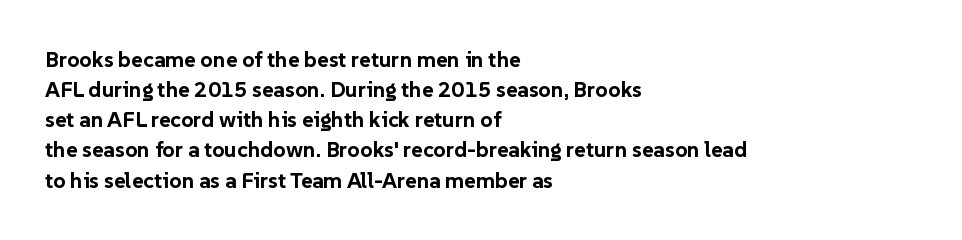
The image shows 22 px bold type, upright; set left-aligned, normal line spacing (1.37x), normal letter spacing, not underlined.
